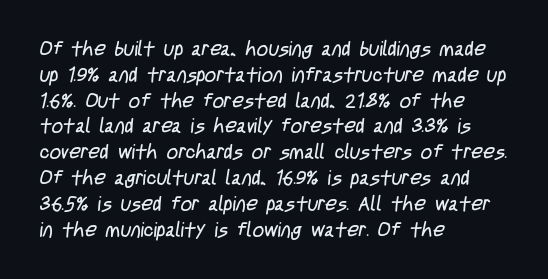
{"bold": "no", "underline": "no", "align": "left", "line_spacing": "normal", "line_spacing_ratio": 1.29, "letter_spacing": "normal", "letter_spacing_em": 0.0, "glyph_px": 20}
